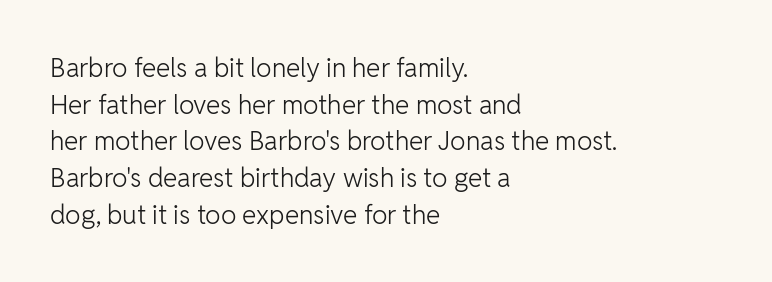
The image shows 26 px text type, upright; set left-aligned, normal line spacing (1.41x), normal letter spacing, not underlined.
